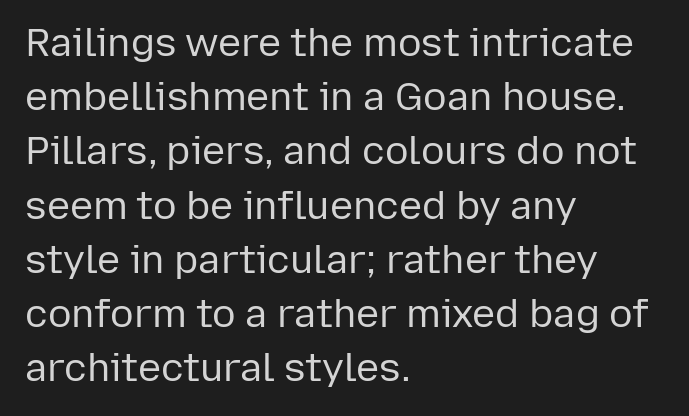
Q: Is the text bold? A: No.
Q: Is the text italic (slanted)? A: No, it is upright.
Q: Is the typeface a serif or a sans-serif typeface? A: Sans-serif.
Q: Is the text underlined? A: No.
Q: How is the paragraph aligned? A: Left-aligned.
Q: Is the spacing between letters normal or unusually wide? A: Normal.
Q: Is the spacing between lines tight, normal or loose? A: Normal.
Q: Width (condensed, normal, or wide)? A: Normal.
Q: Stroke contrast? A: Low.
Q: x-height? A: Medium.
Q: Monospaced? A: No.
